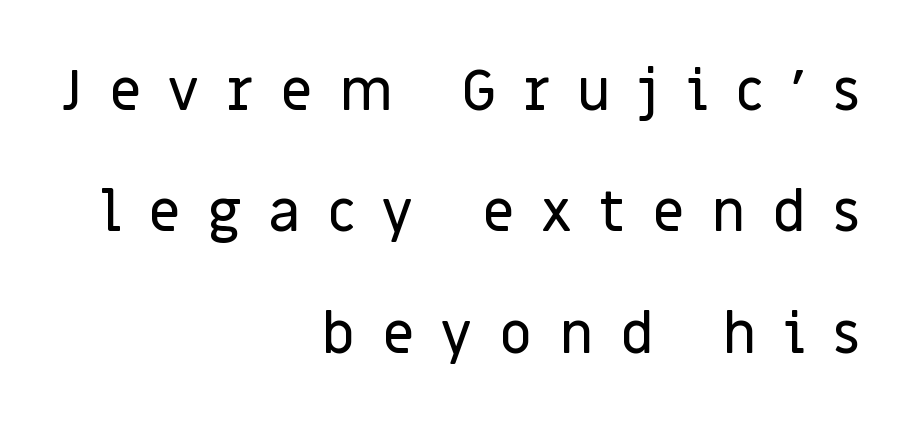
Observe the wide spacing: letters keep a clear distance from each other. Does the copy run flush right? Yes — the right margin is perfectly even. The rendering shows plain stroke endings on the letterforms — a sans-serif design. The specimen omits any rule beneath the text block's lines. Is there any slant? The stems are plumb. Proportional: the letters do not fall into vertical columns.
